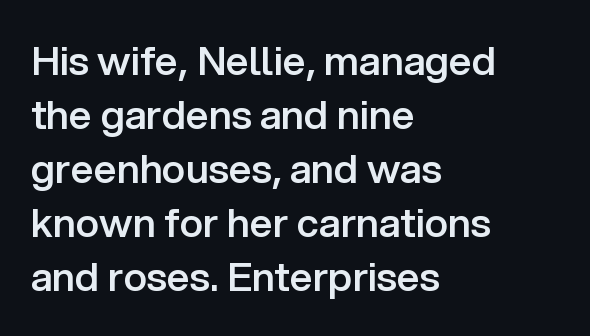
I'd call this a sans setting — the letters go barefoot. Typeset ragged right — the left edge is the straight one. This rendering leaves character spacing at its baseline value. Every letter is mildly thick-stroked: semibold rather than bold. The font's upright variant was chosen for this text.
